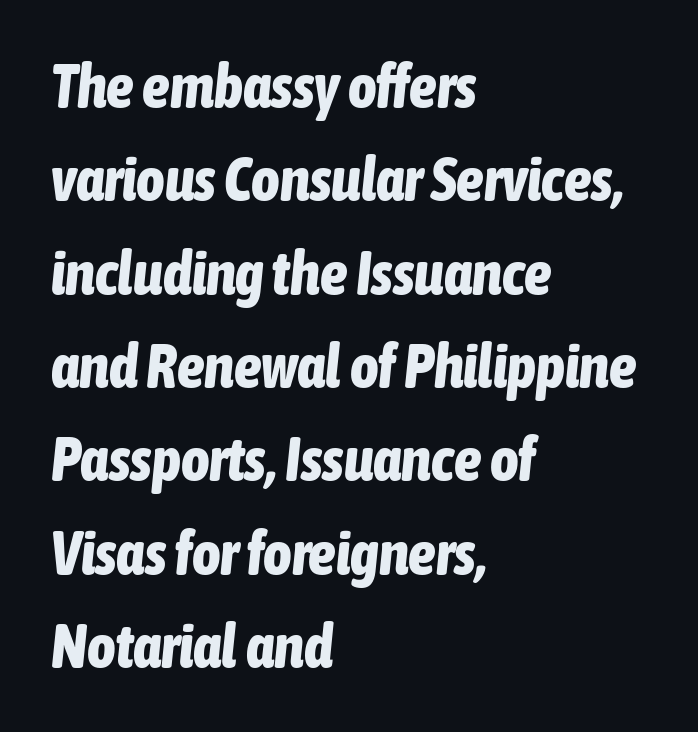
Leftover space on each line is placed entirely after the last word. Vertically, the passage feels balanced, rows spaced as you'd expect. Look at the tracking — it's just the regular setting, nothing added. No word sits above an underline. Students, this is bold: see how much ink each stroke carries. If you drew a line through each stem, it would be angled.
